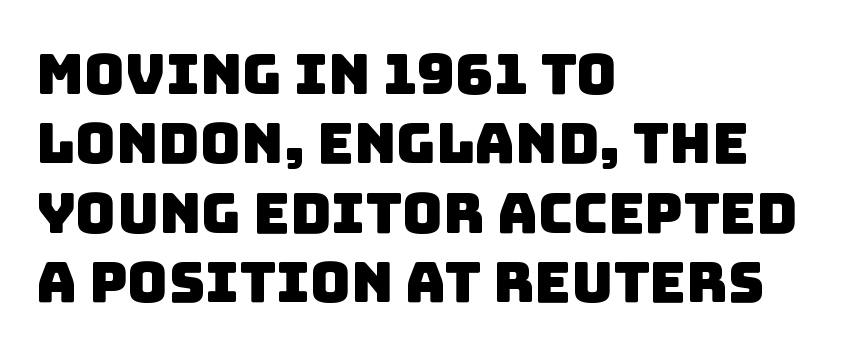
Q: Is the typeface a serif or a sans-serif typeface? A: Sans-serif.
Q: Is the text underlined? A: No.
Q: How is the paragraph aligned? A: Left-aligned.
Q: Is the spacing between letters normal or unusually wide? A: Normal.
Q: Width (condensed, normal, or wide)? A: Normal.
Q: Stroke contrast? A: Low.
Q: x-height? A: Large.
Q: Monospaced? A: No.
